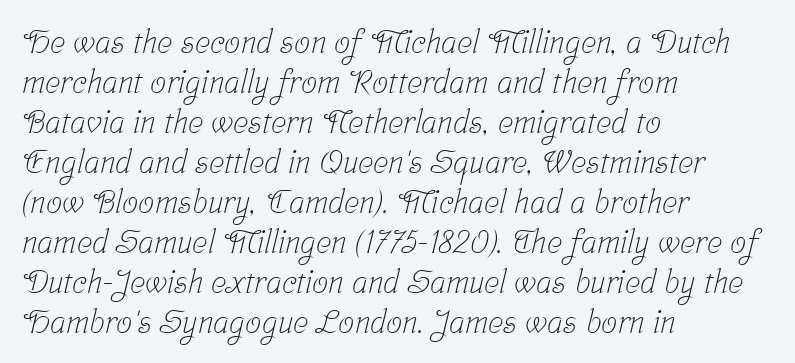
{"serif": "yes", "bold": "no", "weight": "light", "width": "condensed", "stroke_contrast": "low", "x_height": "medium", "monospaced": "no", "underline": "no", "align": "left", "line_spacing": "normal", "line_spacing_ratio": 1.25, "letter_spacing": "normal", "letter_spacing_em": 0.0, "glyph_px": 32}
